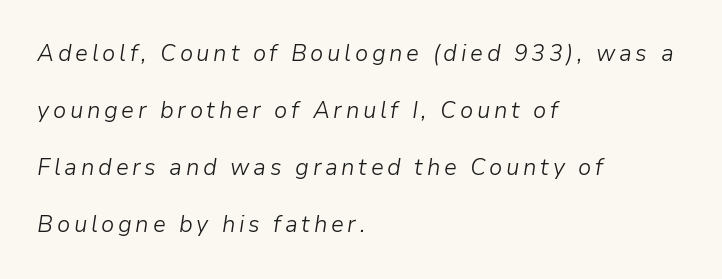
The image shows 23 px text type, italic (leaning right); set left-aligned, loose line spacing (2.48x), not underlined.
